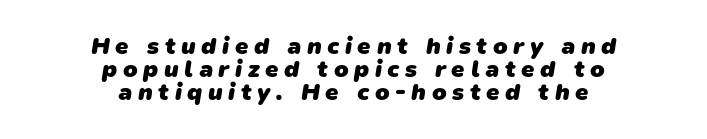
Q: Is the text bold? A: Yes.
Q: Is the text underlined? A: No.
Q: How is the paragraph aligned? A: Centered.
Q: Is the spacing between letters normal or unusually wide? A: Unusually wide.
Q: Is the spacing between lines tight, normal or loose? A: Tight.
